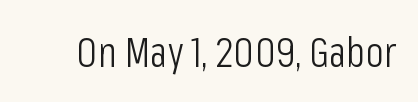
{"serif": "no", "italic": "no", "bold": "no", "weight": "light", "width": "condensed", "stroke_contrast": "low", "x_height": "medium", "monospaced": "no", "underline": "no", "letter_spacing": "normal", "letter_spacing_em": 0.0, "glyph_px": 42}
